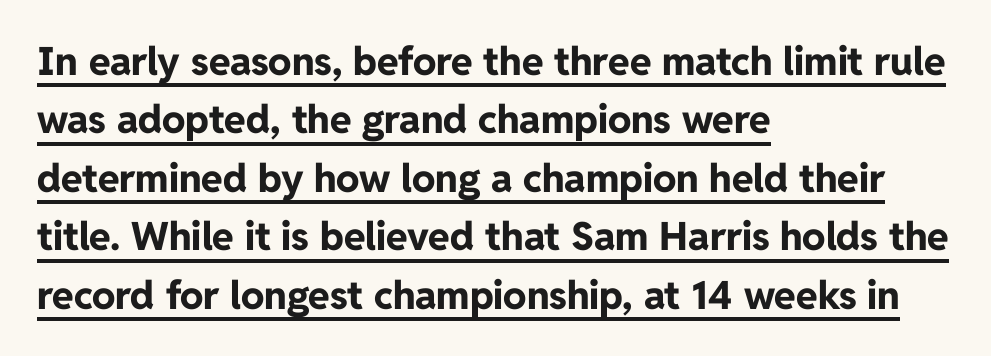
The image shows 39 px bold sans-serif type, upright; set left-aligned, normal line spacing (1.5x), normal letter spacing, underlined; low stroke contrast and a medium x-height.
